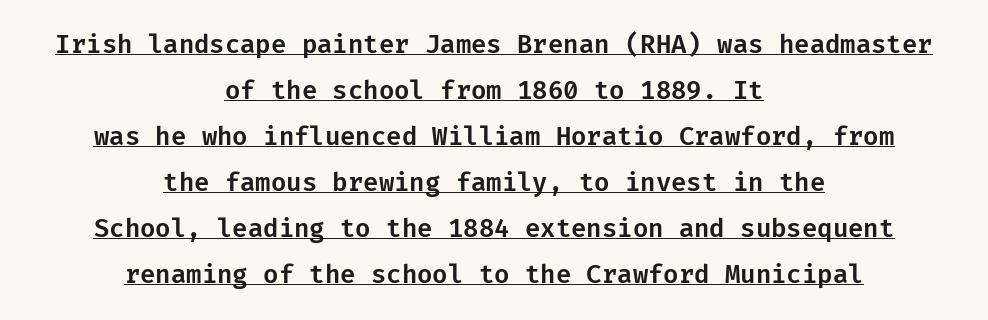
{"italic": "no", "underline": "yes", "align": "center", "line_spacing_ratio": 1.84, "letter_spacing": "normal", "letter_spacing_em": 0.0, "glyph_px": 25}
